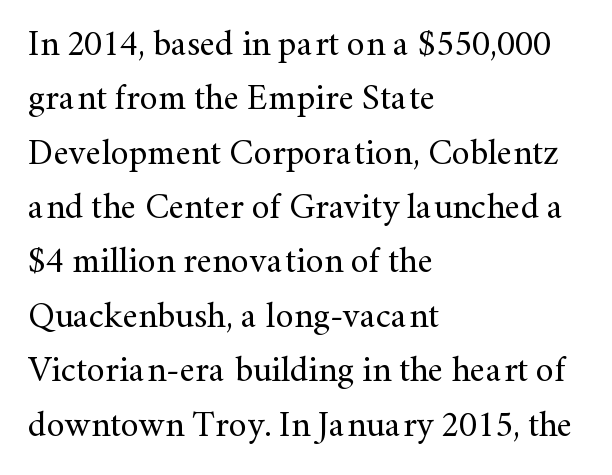
Q: Is the text bold? A: No.
Q: Is the text italic (slanted)? A: No, it is upright.
Q: Is the typeface a serif or a sans-serif typeface? A: Serif.
Q: Is the text underlined? A: No.
Q: How is the paragraph aligned? A: Left-aligned.
Q: Is the spacing between letters normal or unusually wide? A: Normal.
Q: Is the spacing between lines tight, normal or loose? A: Normal.
Q: Width (condensed, normal, or wide)? A: Normal.
Q: Stroke contrast? A: Medium.
Q: x-height? A: Small.
Q: Monospaced? A: No.
